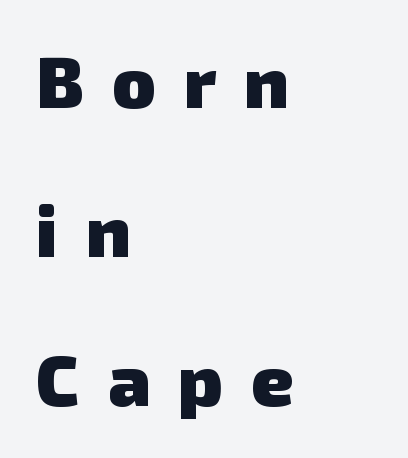
Q: Is the text bold? A: Yes.
Q: Is the typeface a serif or a sans-serif typeface? A: Sans-serif.
Q: Is the text underlined? A: No.
Q: How is the paragraph aligned? A: Left-aligned.
Q: Is the spacing between letters normal or unusually wide? A: Unusually wide.
Q: Is the spacing between lines tight, normal or loose? A: Loose.
Q: Width (condensed, normal, or wide)? A: Normal.
Q: Stroke contrast? A: Low.
Q: x-height? A: Medium.
Q: Monospaced? A: No.
